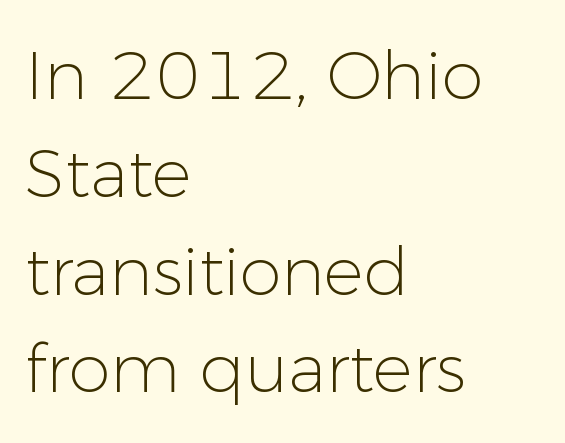
{"serif": "no", "italic": "no", "bold": "no", "weight": "light", "width": "normal", "stroke_contrast": "low", "x_height": "medium", "monospaced": "no", "underline": "no", "align": "left", "line_spacing": "normal", "line_spacing_ratio": 1.46, "letter_spacing": "normal", "letter_spacing_em": 0.0, "glyph_px": 67}
